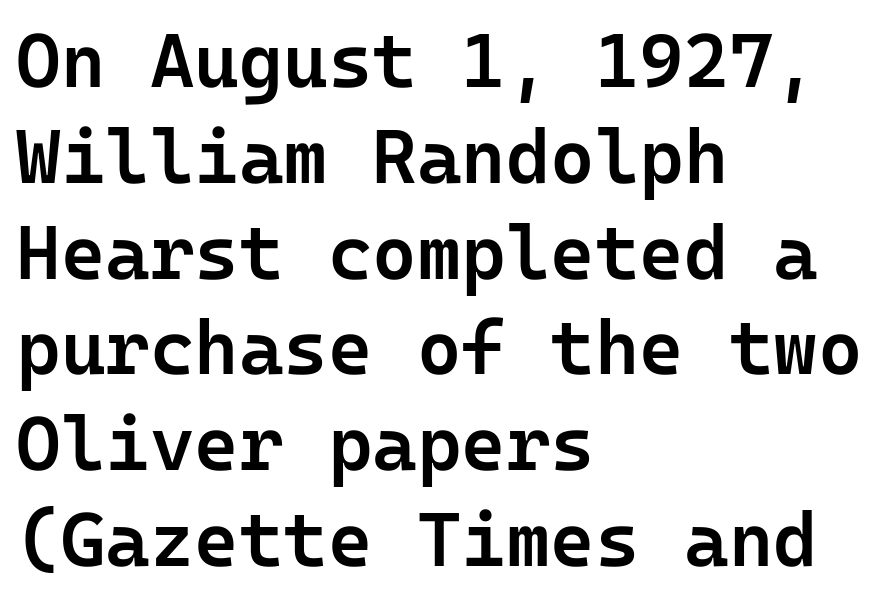
Examine the stroke ends and you'll find no serifs. Vertical strokes here are truly vertical. Weight check: semibold — heavier than regular, not quite bold. The rendering keeps characters at their native spacing. The passage shown stacks its lines at a standard gap. No word sits above an underline.
